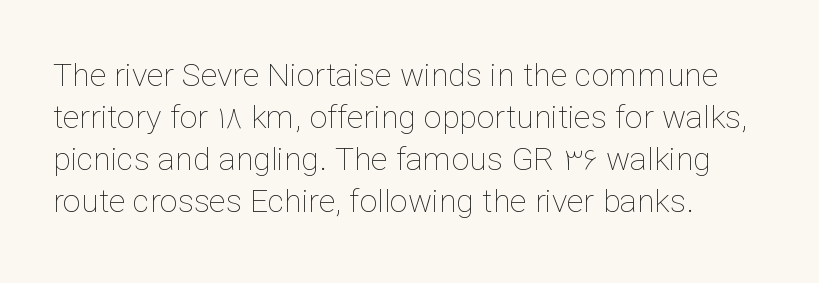
Q: Is the text bold? A: No.
Q: Is the text italic (slanted)? A: No, it is upright.
Q: Is the text underlined? A: No.
Q: How is the paragraph aligned? A: Left-aligned.
Q: Is the spacing between letters normal or unusually wide? A: Normal.
Q: Is the spacing between lines tight, normal or loose? A: Normal.
Q: Width (condensed, normal, or wide)? A: Normal.
Q: Stroke contrast? A: Low.
Q: x-height? A: Medium.
Q: Monospaced? A: No.
